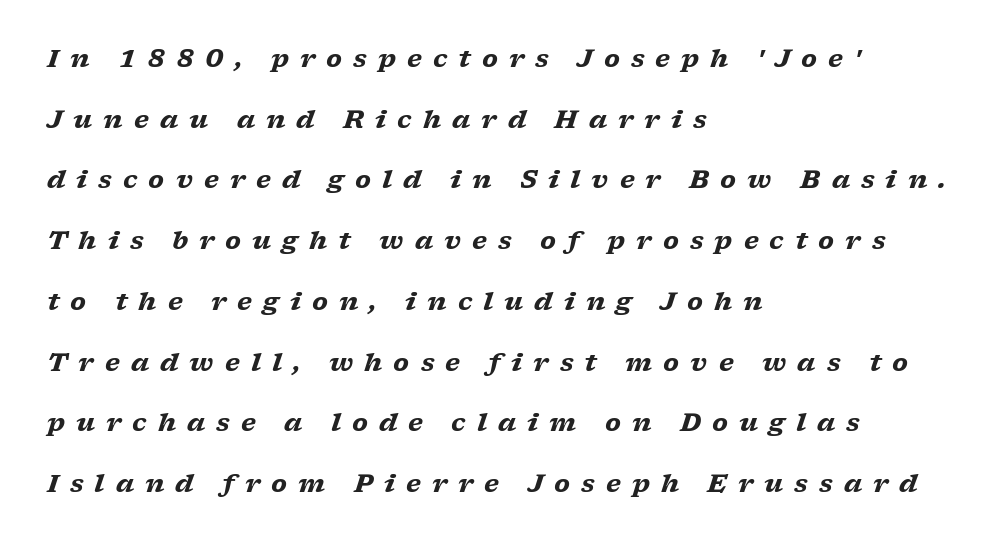
Beneath every word, the page is bare. There is plenty of visible air inserted between adjacent glyphs. I'd describe the lettering as bold — thick and assertive. Airy leading. Every row of glyphs begins at an identical x-position on the left. The rendering applies a slant to the glyphs.
